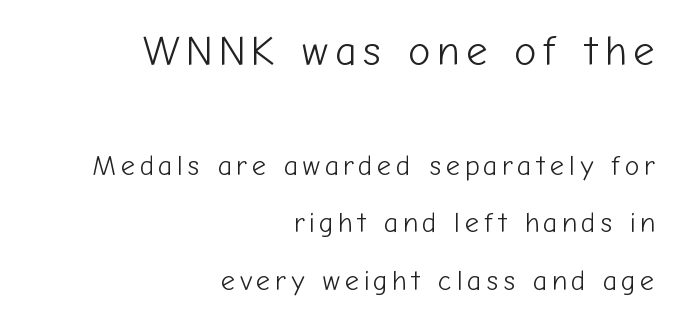
The space between consecutive lines is lavish. Where is the straight margin? On the right. Caption: upper text group enlarged, lower text group reduced. Anything drawn beneath the words? Only blank space. The specimen reads as upright at a glance.
